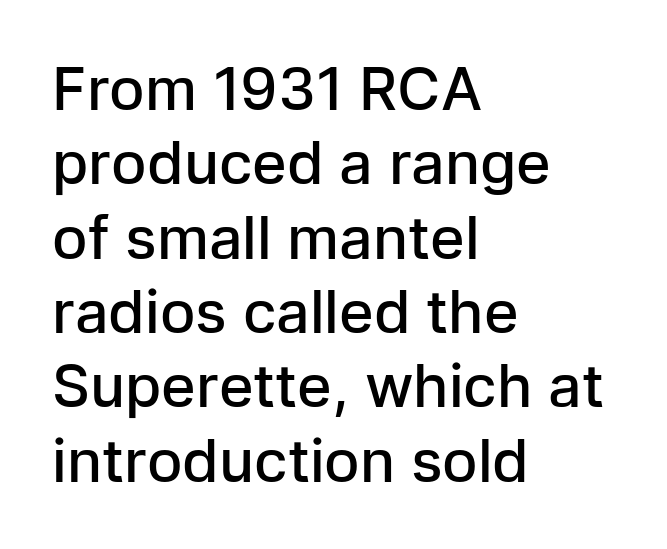
The image shows 59 px semibold sans-serif type, upright; set left-aligned, normal line spacing (1.26x), normal letter spacing, not underlined; low stroke contrast and a medium x-height.
